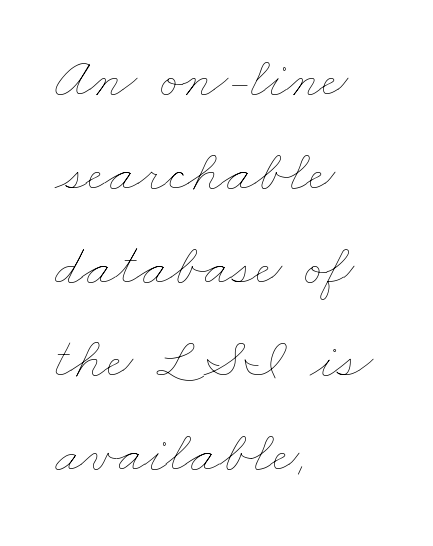
Q: Is the text bold? A: No.
Q: Is the text underlined? A: No.
Q: How is the paragraph aligned? A: Left-aligned.
Q: Is the spacing between letters normal or unusually wide? A: Normal.
Q: Is the spacing between lines tight, normal or loose? A: Normal.
Q: Width (condensed, normal, or wide)? A: Wide.
Q: Stroke contrast? A: Low.
Q: x-height? A: Small.
Q: Monospaced? A: No.
